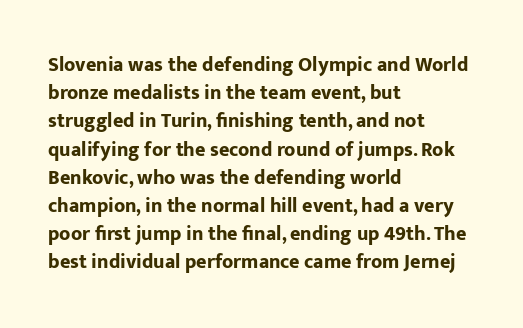
Upright lettering throughout. Each line starts at the same left margin while the right side varies. The passage shown has conventional tracking throughout. The glyphs have the mass of a bold cut. Summary of vertical rhythm: regular, with standard interline spacing. Words float on clear page, feet unadorned.
